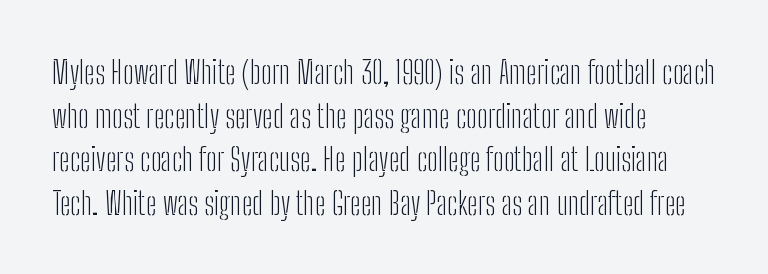
{"serif": "no", "italic": "no", "bold": "no", "weight": "light", "width": "condensed", "stroke_contrast": "low", "x_height": "medium", "monospaced": "no", "underline": "no", "align": "left", "line_spacing": "normal", "line_spacing_ratio": 1.36, "letter_spacing": "normal", "letter_spacing_em": 0.0, "glyph_px": 32}
